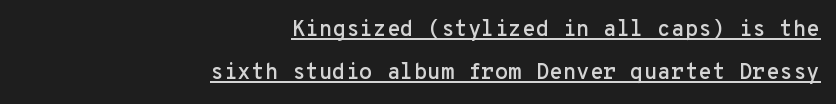
This sample is right-justified, so line beginnings fall wherever the words allow. The lines are spread far apart with generous leading. This sample uses an upright cut, with every glyph sitting square on the baseline. Looks like someone drew a line under every word here. This sample uses plain, unmodified letter spacing.
